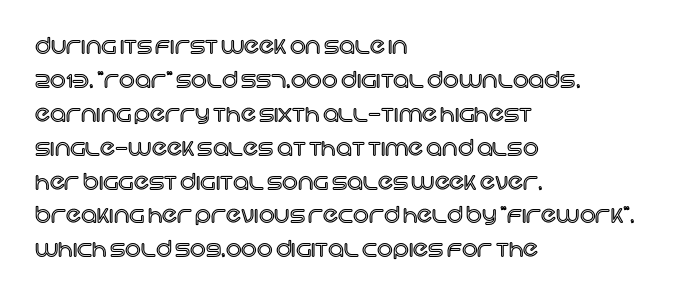
The image shows 22 px text type, upright; set left-aligned, normal line spacing (1.54x), normal letter spacing, not underlined.
